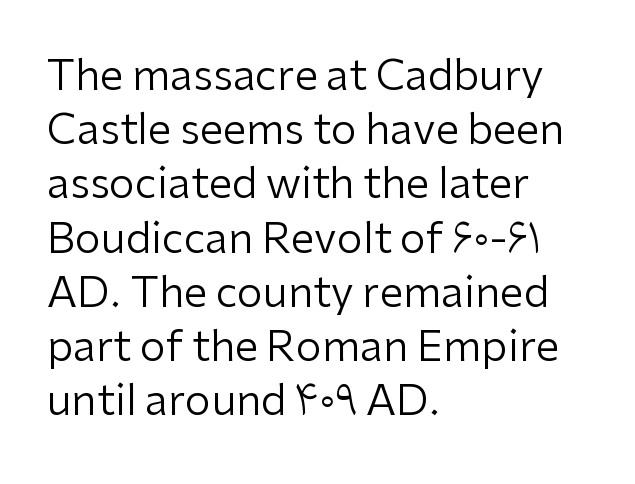
Q: Is the text bold? A: No.
Q: Is the text italic (slanted)? A: No, it is upright.
Q: Is the typeface a serif or a sans-serif typeface? A: Sans-serif.
Q: Is the text underlined? A: No.
Q: How is the paragraph aligned? A: Left-aligned.
Q: Is the spacing between letters normal or unusually wide? A: Normal.
Q: Is the spacing between lines tight, normal or loose? A: Normal.
Q: Width (condensed, normal, or wide)? A: Normal.
Q: Stroke contrast? A: Low.
Q: x-height? A: Medium.
Q: Monospaced? A: No.
